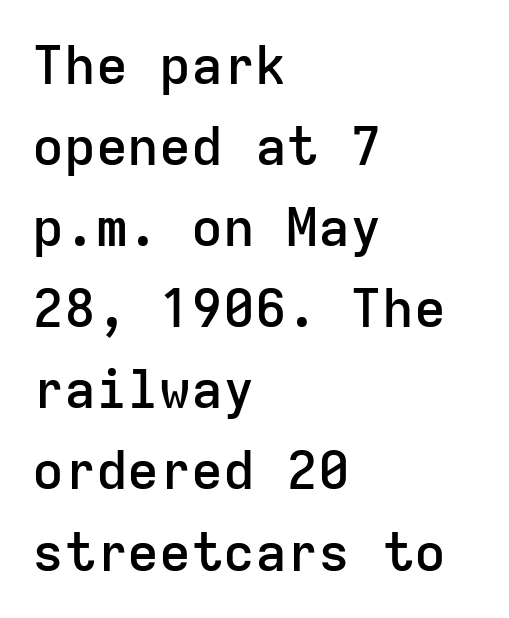
The face used here is rendered with its standard letterfit. Stroke thickness is moderately raised; the sample reads as semibold. Type without underlining. Italic: no, the glyphs are upright roman. Here the designer chose a console-style face with uniform glyph widths.
